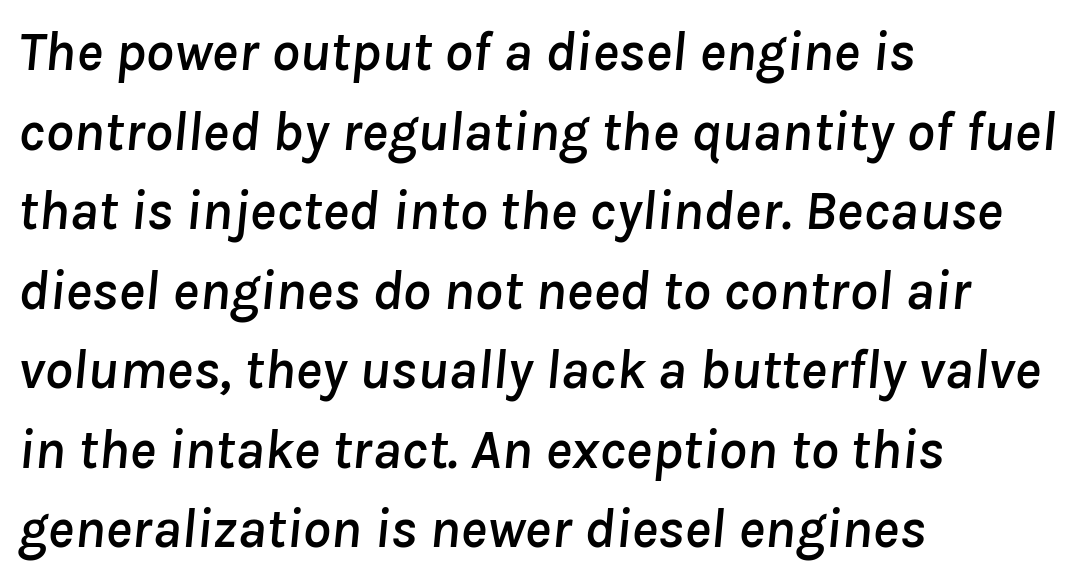
Q: Is the text italic (slanted)? A: Yes, it leans right by about 8 degrees.
Q: Is the text underlined? A: No.
Q: How is the paragraph aligned? A: Left-aligned.
Q: Is the spacing between letters normal or unusually wide? A: Normal.
Q: Is the spacing between lines tight, normal or loose? A: Normal.
Q: Width (condensed, normal, or wide)? A: Normal.
Q: Stroke contrast? A: Low.
Q: x-height? A: Medium.
Q: Monospaced? A: No.
